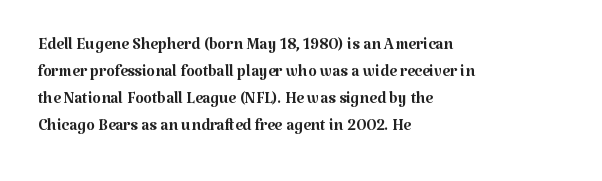
Beneath every word, the page is bare. The lettering holds an erect, upright posture throughout. Caption: face not bold, strokes unweighted. The gaps between neighbouring characters are ordinary and unremarkable.
